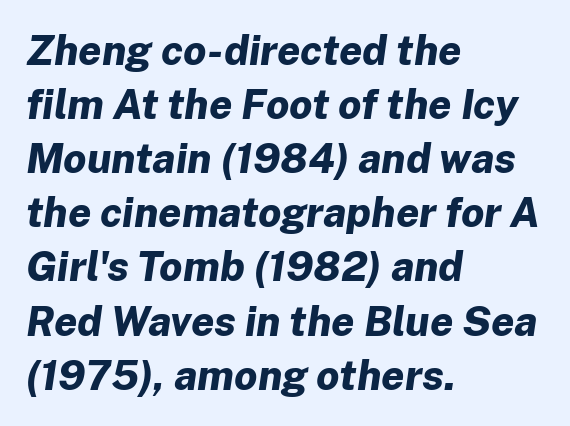
Q: Is the text bold? A: Yes.
Q: Is the text italic (slanted)? A: Yes, it leans right by about 8 degrees.
Q: Is the text underlined? A: No.
Q: How is the paragraph aligned? A: Left-aligned.
Q: Is the spacing between letters normal or unusually wide? A: Normal.
Q: Is the spacing between lines tight, normal or loose? A: Normal.
Q: Width (condensed, normal, or wide)? A: Normal.
Q: Stroke contrast? A: Low.
Q: x-height? A: Medium.
Q: Monospaced? A: No.
